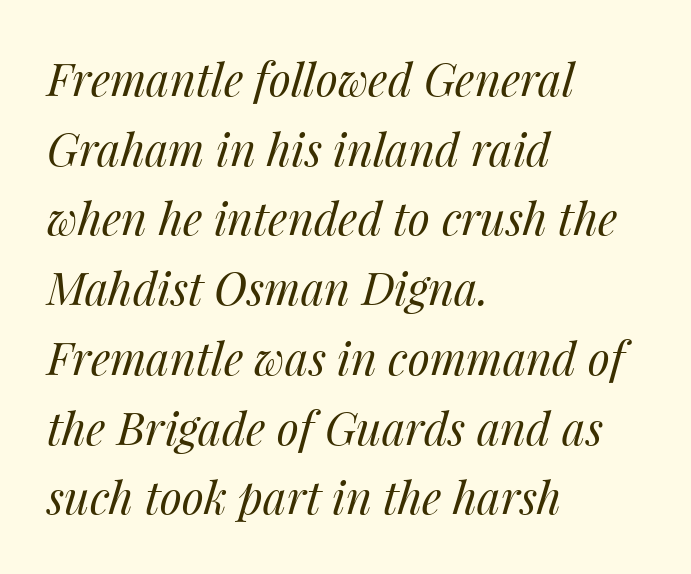
The face used here has a pronounced slope to its letters. Is the block centered? No — it sits flush against the left margin. The face used here is rendered with its standard letterfit. The rendering uses a moderate line-height, typical for paragraphs. You could not count columns in this text — the font is proportionally spaced.
